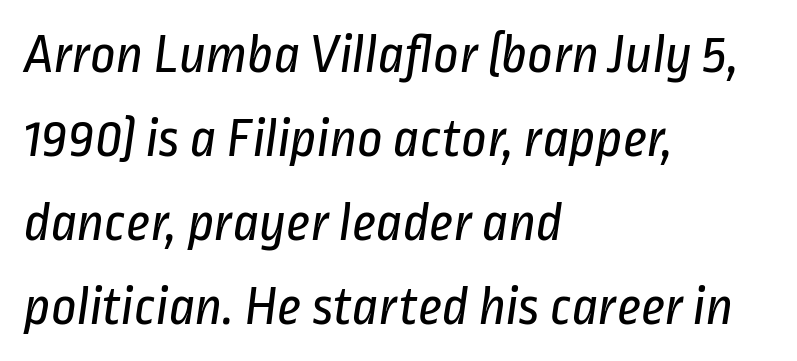
{"serif": "no", "bold": "no", "weight": "regular", "width": "condensed", "stroke_contrast": "low", "x_height": "medium", "monospaced": "no", "underline": "no", "align": "left", "line_spacing": "normal", "line_spacing_ratio": 1.5, "letter_spacing": "normal", "letter_spacing_em": 0.0, "glyph_px": 56}
